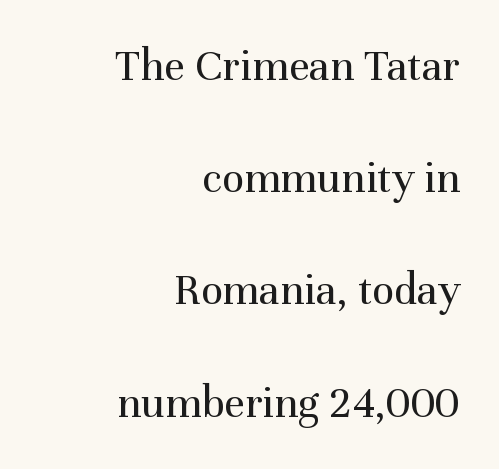
The image shows 46 px regular-weight serif type, upright; set right-aligned, loose line spacing (2.44x), normal letter spacing, not underlined; medium stroke contrast and a medium x-height.
